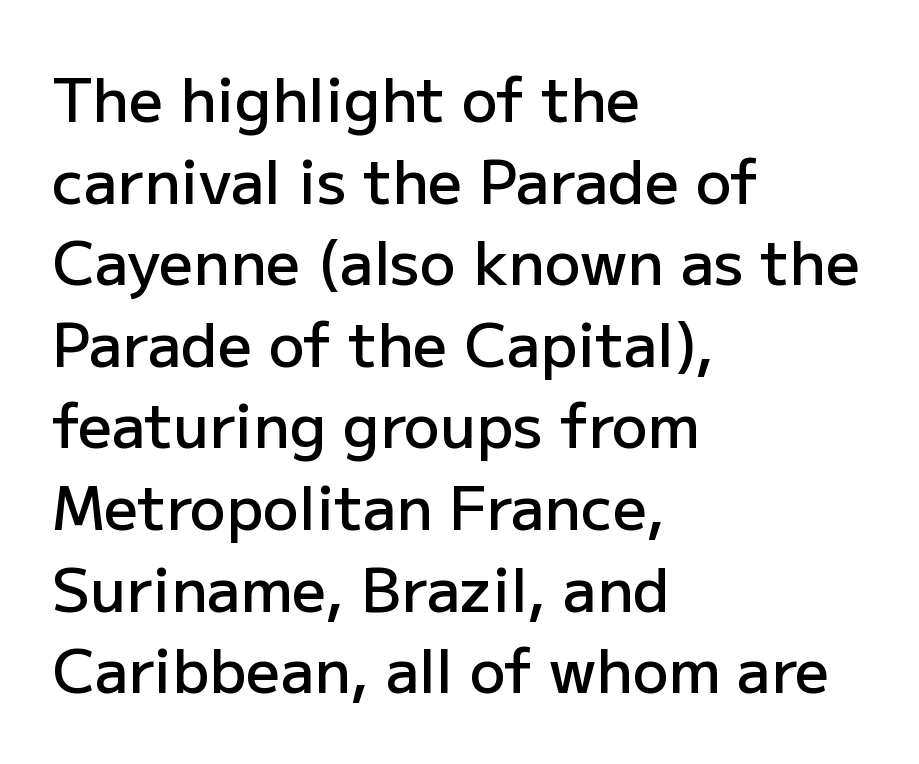
Q: Is the text bold? A: Semi-bold.
Q: Is the text italic (slanted)? A: No, it is upright.
Q: Is the typeface a serif or a sans-serif typeface? A: Sans-serif.
Q: Is the text underlined? A: No.
Q: How is the paragraph aligned? A: Left-aligned.
Q: Is the spacing between letters normal or unusually wide? A: Normal.
Q: Is the spacing between lines tight, normal or loose? A: Normal.
Q: Width (condensed, normal, or wide)? A: Normal.
Q: Stroke contrast? A: Low.
Q: x-height? A: Medium.
Q: Monospaced? A: No.
